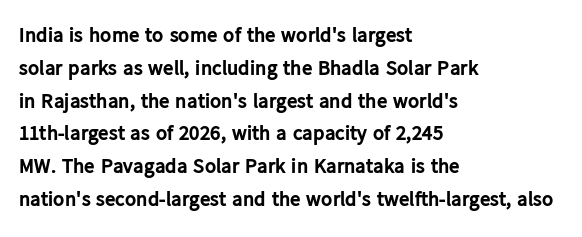
{"italic": "no", "bold": "yes", "underline": "no", "align": "left", "line_spacing": "normal", "line_spacing_ratio": 1.56, "letter_spacing": "normal", "letter_spacing_em": 0.0, "glyph_px": 21}
